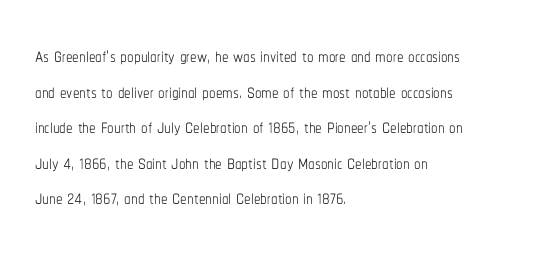
{"italic": "no", "bold": "no", "underline": "no", "align": "left", "line_spacing": "normal", "line_spacing_ratio": 1.37, "letter_spacing": "normal", "letter_spacing_em": 0.0, "glyph_px": 26}
